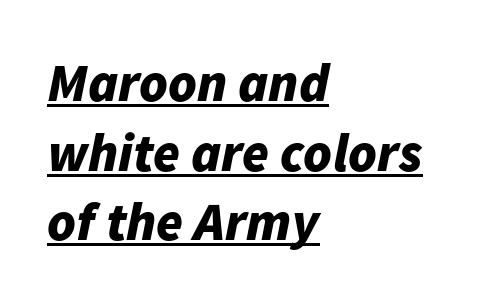
{"italic": "yes", "lean": "right", "slant_degrees": 11, "bold": "yes", "weight": "bold", "width": "normal", "stroke_contrast": "low", "x_height": "medium", "monospaced": "no", "underline": "yes", "align": "left", "line_spacing": "normal", "line_spacing_ratio": 1.29, "letter_spacing": "normal", "letter_spacing_em": 0.0, "glyph_px": 54}
